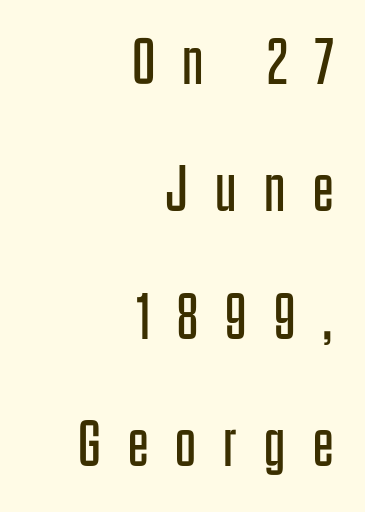
{"serif": "no", "italic": "no", "bold": "no", "weight": "regular", "width": "condensed", "stroke_contrast": "low", "x_height": "large", "monospaced": "no", "underline": "no", "align": "right", "line_spacing": "loose", "line_spacing_ratio": 1.96, "letter_spacing": "wide", "letter_spacing_em": 0.42, "glyph_px": 65}
